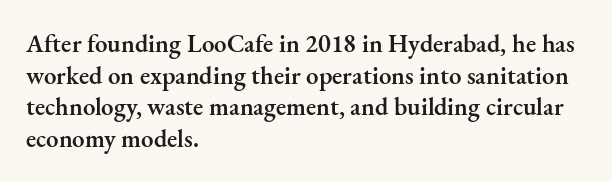
{"italic": "no", "bold": "semi", "underline": "no", "align": "left", "line_spacing": "normal", "line_spacing_ratio": 1.27, "letter_spacing": "normal", "letter_spacing_em": 0.0, "glyph_px": 25}
